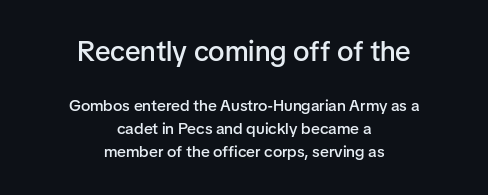
Q: Is the text bold? A: Semi-bold.
Q: Is the text italic (slanted)? A: No, it is upright.
Q: Is the typeface a serif or a sans-serif typeface? A: Sans-serif.
Q: Is the text underlined? A: No.
Q: How is the paragraph aligned? A: Centered.
Q: Is the spacing between letters normal or unusually wide? A: Normal.
Q: Is the spacing between lines tight, normal or loose? A: Normal.
Q: Which block of text is set in a larger size, the first (top) or the second (bottom)? A: The first (top) one.
Q: Width (condensed, normal, or wide)? A: Normal.
Q: Stroke contrast? A: Low.
Q: x-height? A: Medium.
Q: Monospaced? A: No.
